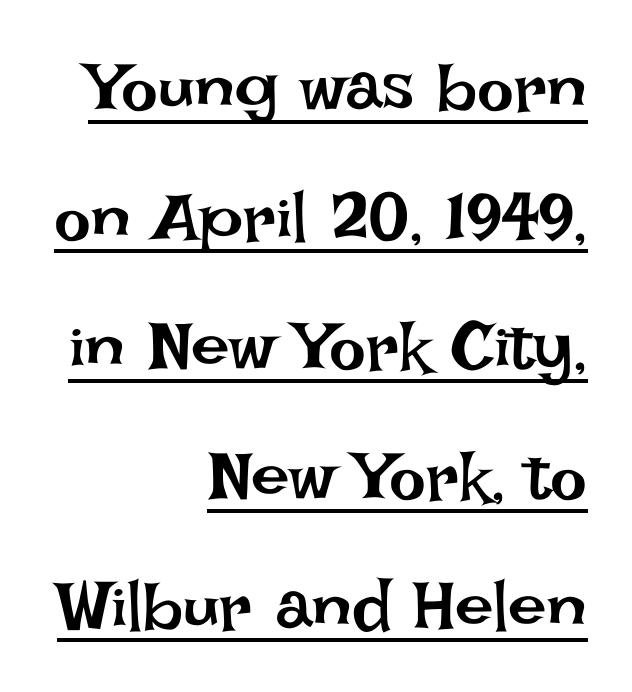
The image shows 69 px regular-weight type, upright; set right-aligned, line spacing 1.88x, normal letter spacing, underlined; low stroke contrast and a large x-height.
